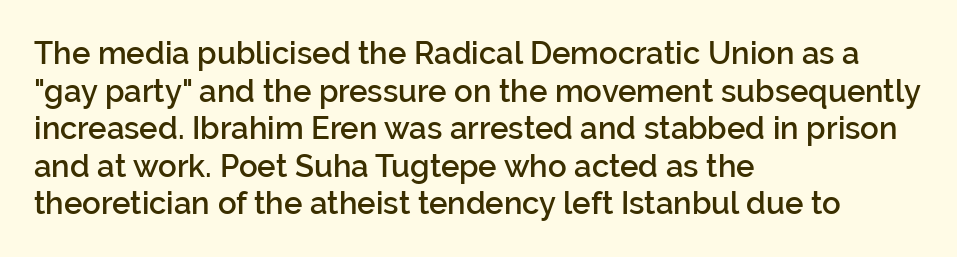
The image shows 31 px semibold sans-serif type, upright; set left-aligned, line spacing 1.21x, normal letter spacing, not underlined; low stroke contrast and a medium x-height.
